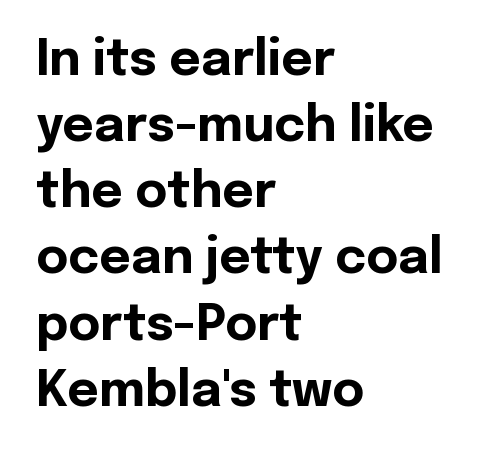
{"serif": "no", "italic": "no", "bold": "yes", "weight": "bold", "width": "normal", "x_height": "medium", "monospaced": "no", "underline": "no", "align": "left", "line_spacing": "normal", "line_spacing_ratio": 1.35, "letter_spacing": "normal", "letter_spacing_em": 0.0, "glyph_px": 49}
